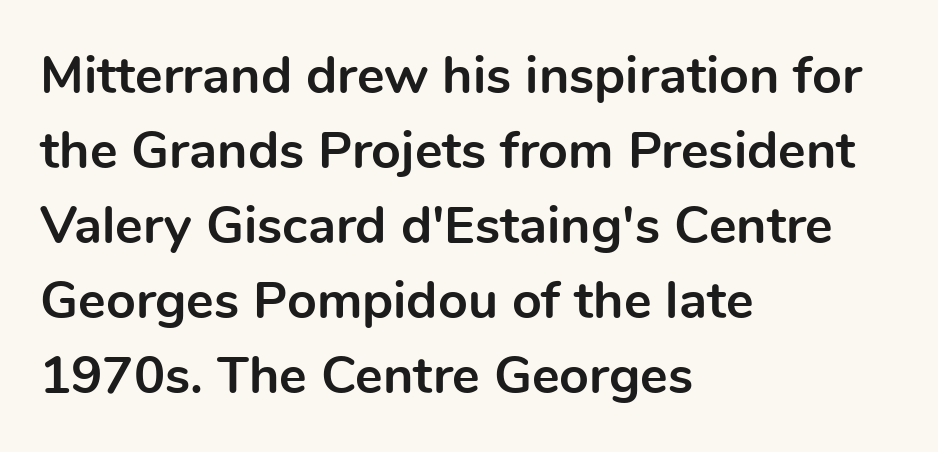
The strokes are fattened all the way to bold. The rendering shows plain stroke endings on the letterforms — a sans-serif design. Words appear dense and cohesive because spacing is normal. Is the block centered? No — it sits flush against the left margin. Posture: upright roman. What's the leading like? Ordinary, nothing unusual.
